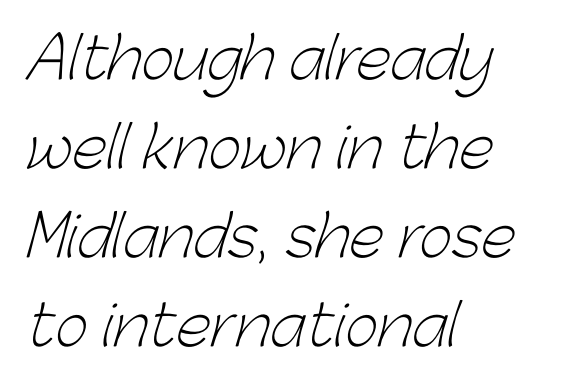
Q: Is the text bold? A: No.
Q: Is the typeface a serif or a sans-serif typeface? A: Sans-serif.
Q: Is the text underlined? A: No.
Q: How is the paragraph aligned? A: Left-aligned.
Q: Is the spacing between letters normal or unusually wide? A: Normal.
Q: Is the spacing between lines tight, normal or loose? A: Normal.
Q: Width (condensed, normal, or wide)? A: Normal.
Q: Stroke contrast? A: Low.
Q: x-height? A: Medium.
Q: Monospaced? A: No.
